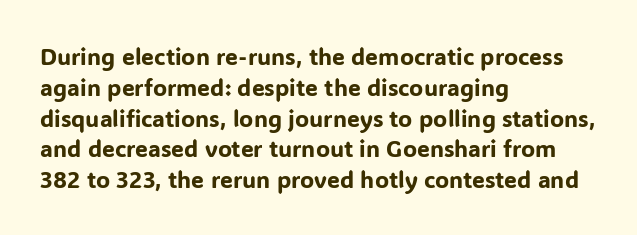
The glyphs are unaccompanied by any horizontal stroke below them. Quick note: not italic, upright. Each word holds together tightly as a unit, with standard inter-letter gaps. The paragraph shown leans on its left margin. Does the leading feel generous? No, just average.
